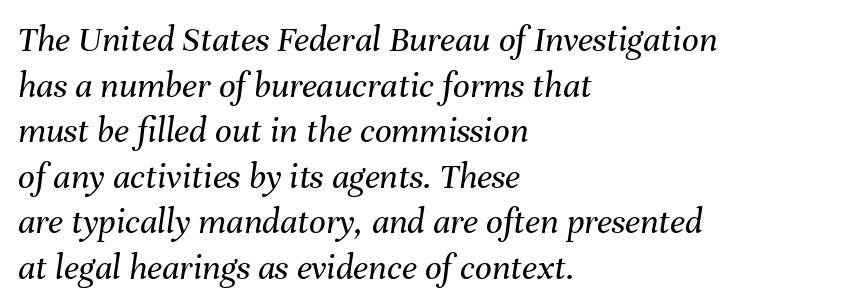
Vertical stems look standard width or narrower in stroke. Varying glyph widths throughout — classic text-font behaviour. The typesetter chose a ragged-right arrangement here. Tracking here is standard; glyphs follow each other at the usual distance.
